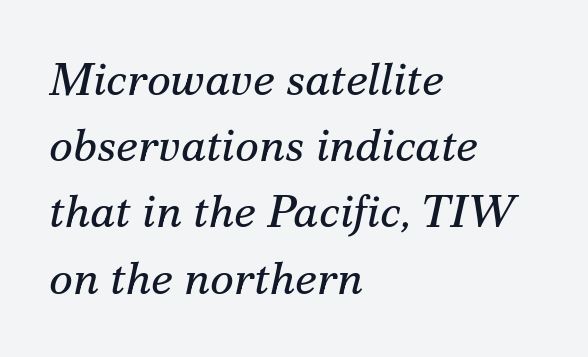
The image shows 46 px regular-weight serif type, italic (leaning right); set left-aligned, normal line spacing (1.44x), normal letter spacing, not underlined; medium stroke contrast and a small x-height.
